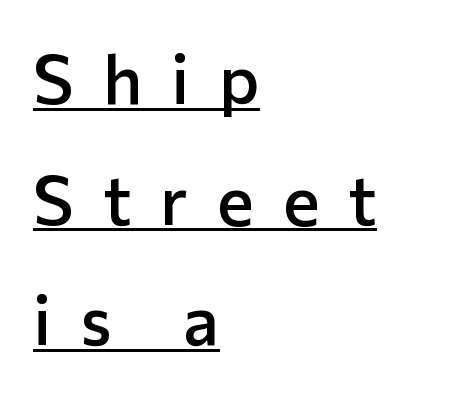
{"serif": "no", "italic": "no", "bold": "semi", "weight": "semibold", "width": "normal", "stroke_contrast": "low", "x_height": "medium", "monospaced": "no", "underline": "yes", "align": "left", "line_spacing_ratio": 1.75, "letter_spacing": "wide", "letter_spacing_em": 0.42, "glyph_px": 69}
